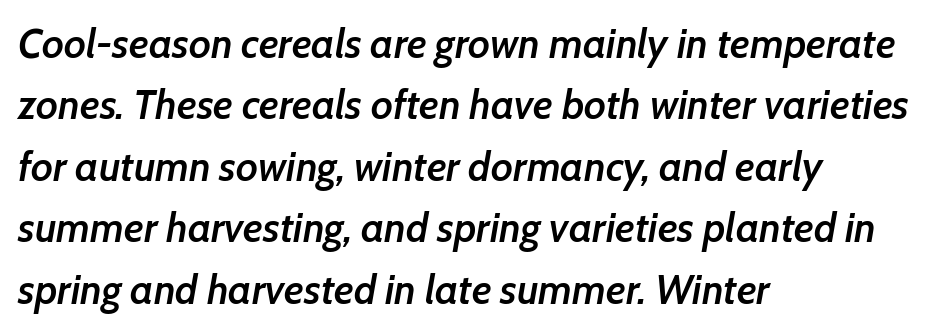
The passage shown is typed in a proportional face where columns would drift. Horizontal bands of white between lines are of average thickness. Line starts are locked; line ends wander. Rendered with sloped, italic letterforms. The glyphs are unaccompanied by any horizontal stroke below them.
